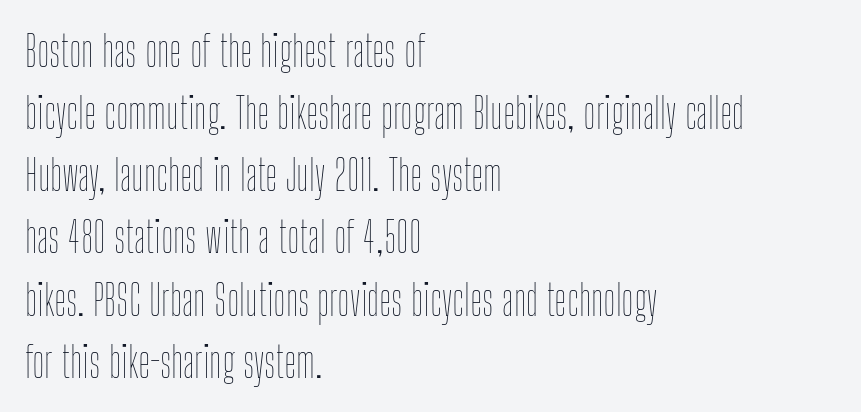
In CSS terms this would be text-align: left. No heavy texture on the line: the type isn't bold. Designer's note — italics off, roman on. The designer left line spacing at the default. This rendering features lettering with no underline.
